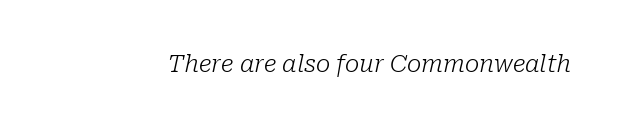
The image shows 24 px text type, italic (leaning right); set normal letter spacing, not underlined.
